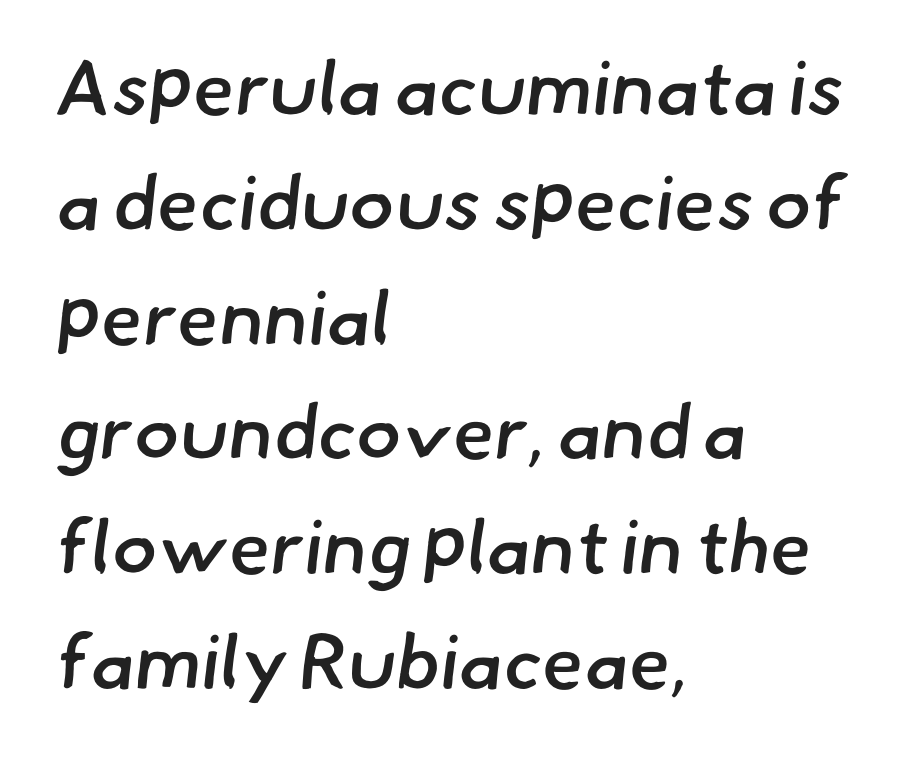
This rendering features lettering with no underline. Is the type bold? Partly — it's a semibold, heavier than regular but not fully bold. You can tell from the bare stems that sans-serif type was used. Between one letter and the next there's only the usual sliver of space.
